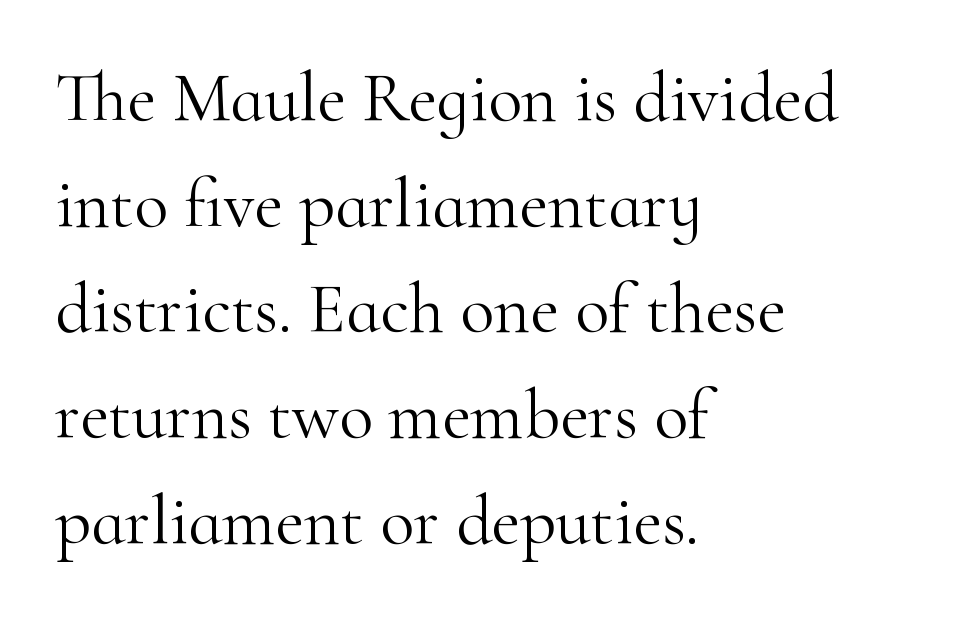
This sample is left-justified, so line endings fall wherever the words run out. A typesetter would call this proportional, since set widths differ per character. The baseline area is clear. The block of text has a typical density, with ordinary space between rows.
